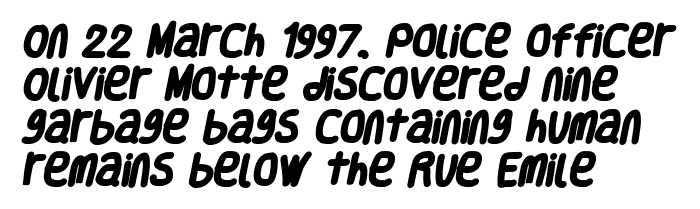
Rule under the text: the space is simply empty. The compositor pushed each line to the left boundary. The letters carry no serifs — their stems end cleanly without finishing strokes. These lines carry a lot of weight — the face is fully bold. The rendering keeps characters at their native spacing. Character widths vary here, with narrow letters taking less room than wide ones.
